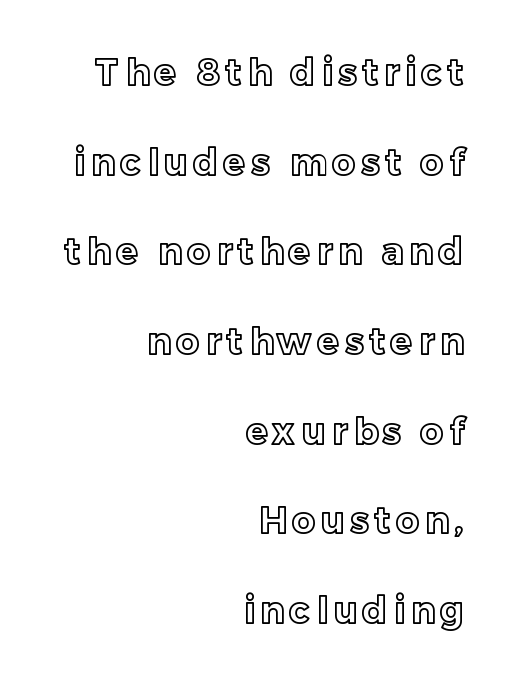
Every stem runs plumb, perpendicular to the baseline. Regarding leading, the lines here are spaced well apart. Letters rest on an invisible, unmarked baseline. You could not count columns in this text — the font is proportionally spaced. The lines in this sample share a right terminus and differ only in where they begin.
